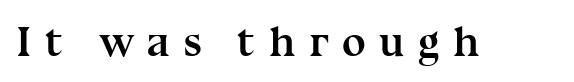
{"serif": "yes", "italic": "no", "bold": "yes", "weight": "semibold", "width": "normal", "stroke_contrast": "medium", "x_height": "medium", "monospaced": "no", "underline": "no", "letter_spacing": "wide", "letter_spacing_em": 0.31, "glyph_px": 43}
